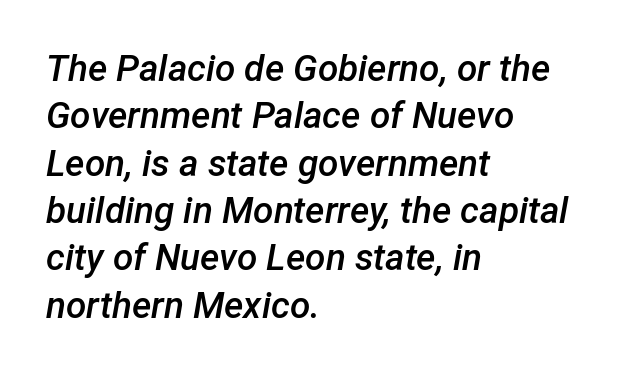
The image shows 37 px semibold type, italic (leaning right); set left-aligned, normal line spacing (1.28x), normal letter spacing, not underlined; low stroke contrast and a medium x-height.
